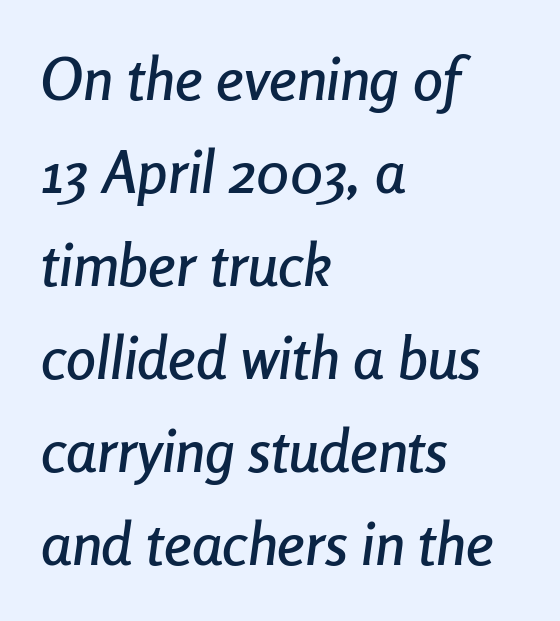
Q: Is the text italic (slanted)? A: Yes, it leans right by about 8 degrees.
Q: Is the text underlined? A: No.
Q: How is the paragraph aligned? A: Left-aligned.
Q: Is the spacing between letters normal or unusually wide? A: Normal.
Q: Is the spacing between lines tight, normal or loose? A: Normal.
Q: Width (condensed, normal, or wide)? A: Condensed.
Q: Stroke contrast? A: Low.
Q: x-height? A: Medium.
Q: Monospaced? A: No.
